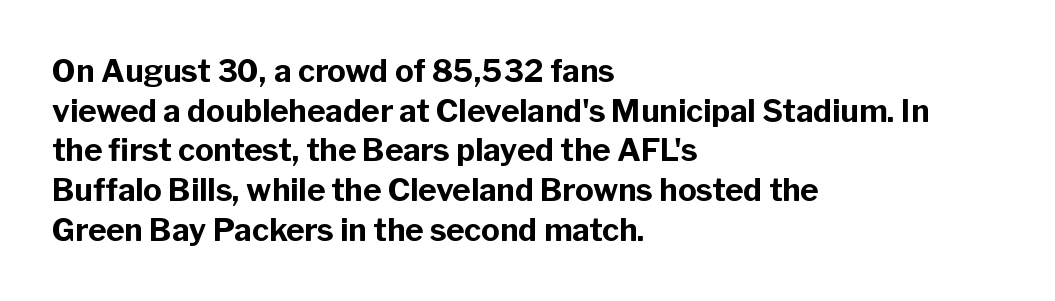
{"serif": "no", "italic": "no", "bold": "yes", "weight": "bold", "width": "normal", "stroke_contrast": "low", "x_height": "medium", "monospaced": "no", "underline": "no", "align": "left", "line_spacing": "normal", "line_spacing_ratio": 1.28, "letter_spacing": "normal", "letter_spacing_em": 0.0, "glyph_px": 31}
